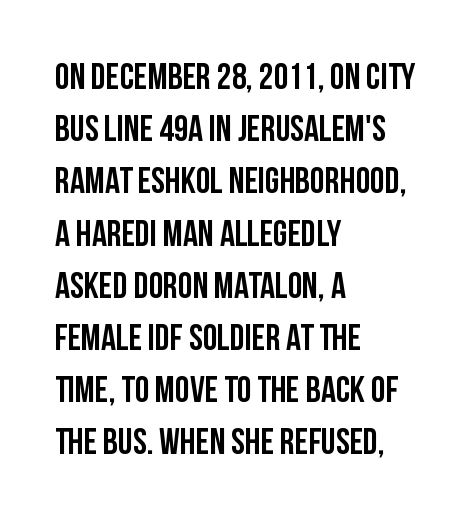
Which margin do the lines hug? The left one — the right edge is uneven. In terms of letterspacing, this is plain default setting. The type family on display is of the sans-serif kind. Proportional: the letters do not fall into vertical columns. The type sits square on the baseline with zero lean.
